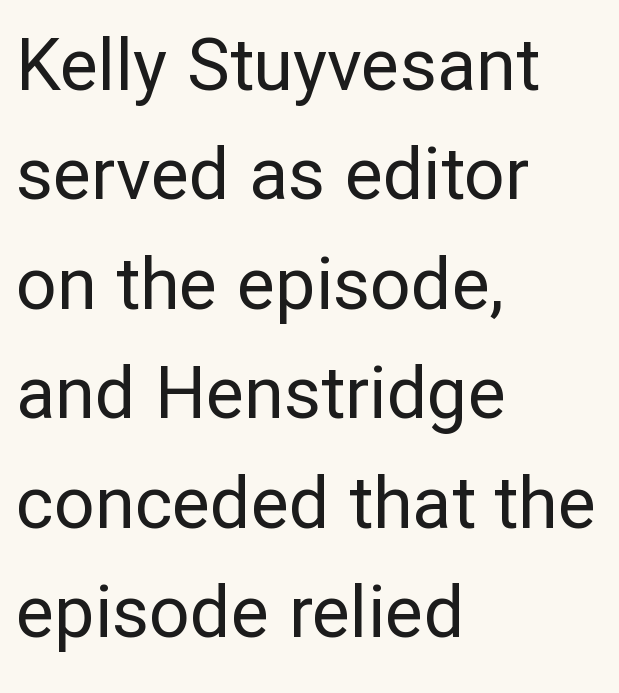
{"serif": "no", "italic": "no", "bold": "no", "weight": "regular", "width": "normal", "stroke_contrast": "low", "x_height": "medium", "monospaced": "no", "underline": "no", "align": "left", "line_spacing": "normal", "line_spacing_ratio": 1.52, "letter_spacing": "normal", "letter_spacing_em": 0.0, "glyph_px": 72}
